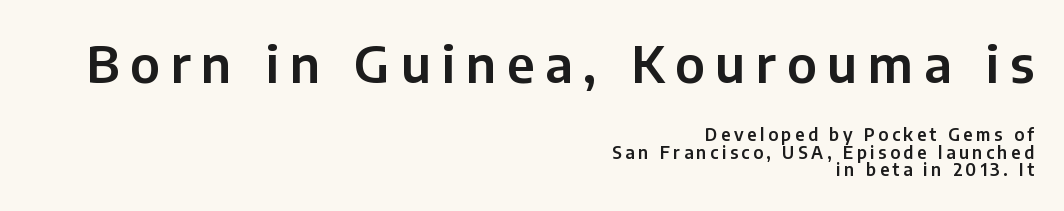
{"serif": "no", "italic": "no", "width": "normal", "stroke_contrast": "low", "x_height": "medium", "monospaced": "no", "underline": "no", "align": "right", "line_spacing": "tight", "line_spacing_ratio": 1.03, "letter_spacing": "wide", "letter_spacing_em": 0.21, "larger_block": "first", "size_ratio": 3.0, "glyph_px": 51}
